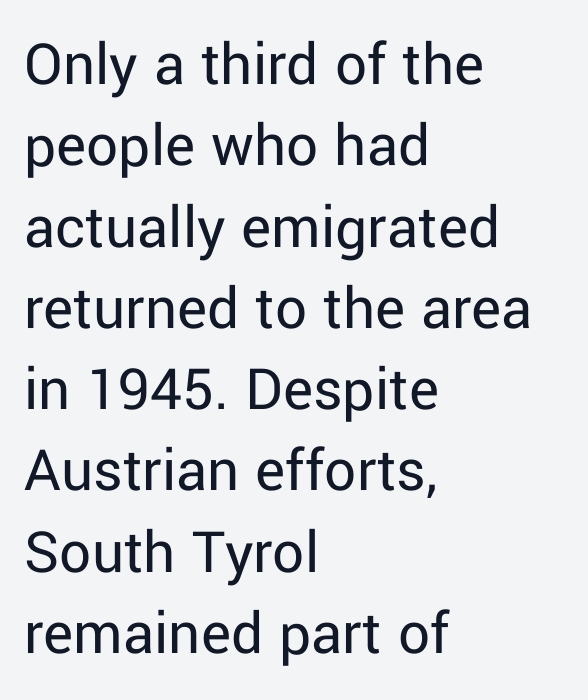
Nobody touched the tracking dial on this one. A typesetter would label this face a sans. The gap between lines stays unmarked. Here the designer chose a conventional face with non-uniform glyph widths.
